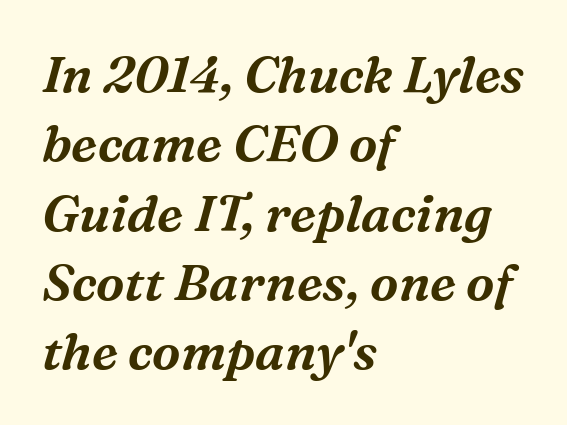
Leftover space on each line is placed entirely after the last word. The typography opts for an oblique posture over an upright one. Each letter keeps its own natural width here, so spacing adapts to shape. This is serif lettering, the kind often seen in printed books. Nothing unusual about the tracking: characters are spaced as the font intends. Rows of type keep a routine distance in the vertical direction.
